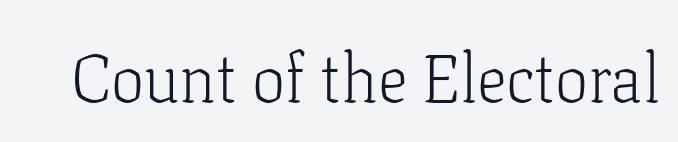
These lines are composed in type with serifs. Note the varied advance widths — an 'i' is clearly narrower than an 'm'. Check the space under the baseline: it is left empty. Stroke thickness stays within the range of a standard reading face or lighter. Rendered with straight, roman letterforms. Short note: letters normally spaced.
